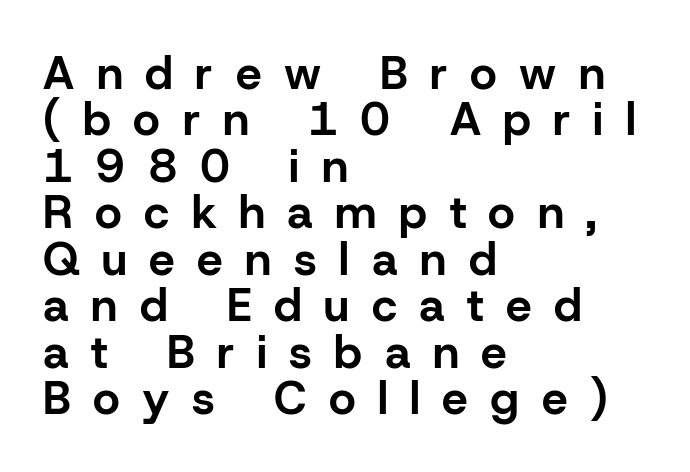
Letterform terminals end flat and unadorned throughout the passage. Quick note: interline space is minimal. Underlining? Definitely not there. The type sits square on the baseline with zero lean. The letters are spread apart with noticeably loose tracking.
